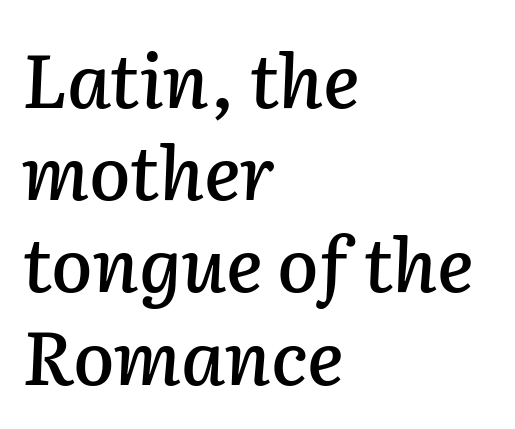
The image shows 75 px text type, italic (leaning right); set left-aligned, line spacing 1.23x, normal letter spacing, not underlined; low stroke contrast and a medium x-height.
